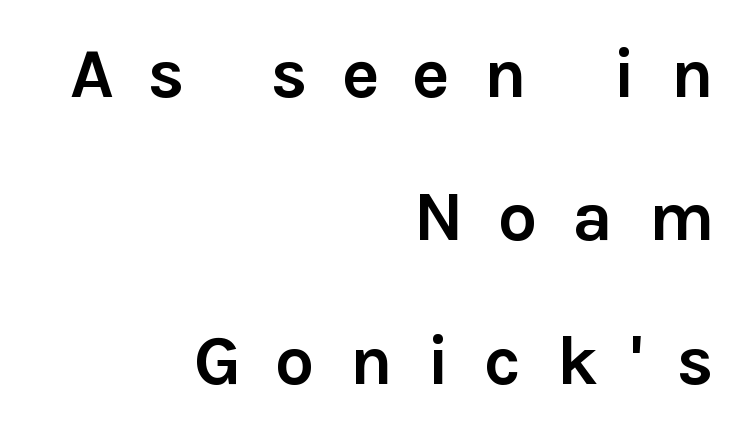
I'd describe the lettering as bold — thick and assertive. Any mark beneath the type? The region is blank. A typesetter would call this proportional, since set widths differ per character. All the whitespace from short lines collects on the left.
